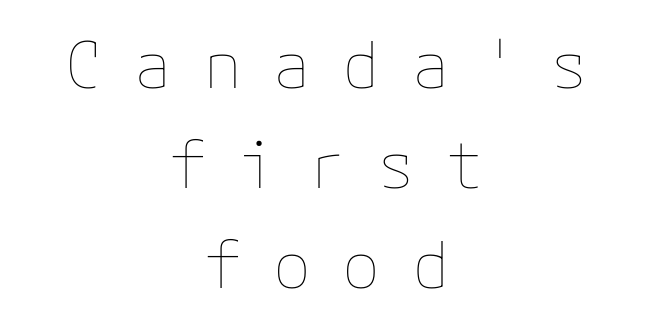
{"italic": "no", "bold": "no", "weight": "thin", "width": "normal", "stroke_contrast": "low", "x_height": "medium", "underline": "no", "align": "center", "line_spacing": "normal", "line_spacing_ratio": 1.59, "letter_spacing": "wide", "letter_spacing_em": 0.5, "glyph_px": 63}
